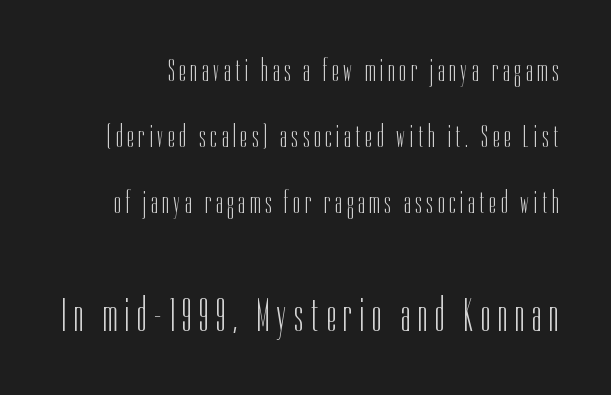
{"serif": "no", "italic": "no", "bold": "no", "weight": "light", "width": "condensed", "stroke_contrast": "low", "x_height": "medium", "monospaced": "no", "underline": "no", "line_spacing": "loose", "line_spacing_ratio": 2.06, "larger_block": "second", "size_ratio": 1.5, "glyph_px": 48}
